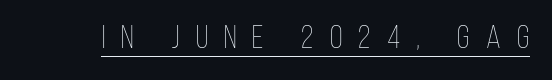
The image shows 33 px thin, condensed type, upright; set unusually wide letter spacing (+0.49 em), underlined; low stroke contrast and a large x-height.
